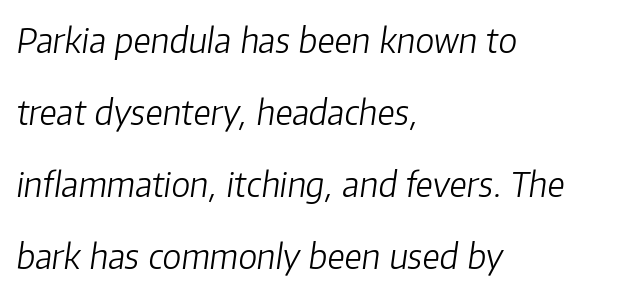
Q: Is the text bold? A: No.
Q: Is the text italic (slanted)? A: Yes, it leans right by about 8 degrees.
Q: Is the text underlined? A: No.
Q: How is the paragraph aligned? A: Left-aligned.
Q: Is the spacing between letters normal or unusually wide? A: Normal.
Q: Is the spacing between lines tight, normal or loose? A: Loose.
Q: Width (condensed, normal, or wide)? A: Normal.
Q: Stroke contrast? A: Low.
Q: x-height? A: Medium.
Q: Monospaced? A: No.
